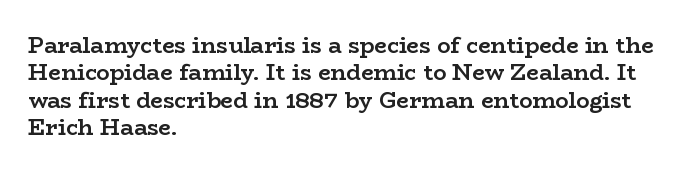
{"italic": "no", "bold": "yes", "underline": "no", "align": "left", "line_spacing_ratio": 1.24, "letter_spacing": "normal", "letter_spacing_em": 0.0, "glyph_px": 22}
